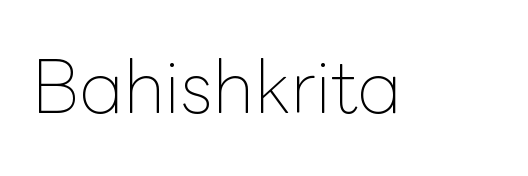
Q: Is the text bold? A: No.
Q: Is the text italic (slanted)? A: No, it is upright.
Q: Is the text underlined? A: No.
Q: Is the spacing between letters normal or unusually wide? A: Normal.
Q: Width (condensed, normal, or wide)? A: Normal.
Q: Stroke contrast? A: Low.
Q: x-height? A: Medium.
Q: Monospaced? A: No.
